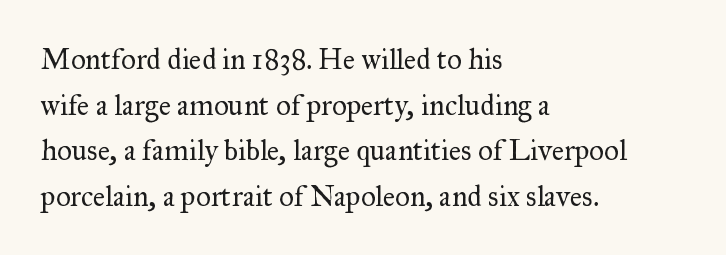
The image shows 29 px regular-weight serif type, upright; set left-aligned, normal line spacing (1.57x), normal letter spacing, not underlined; medium stroke contrast and a small x-height.
